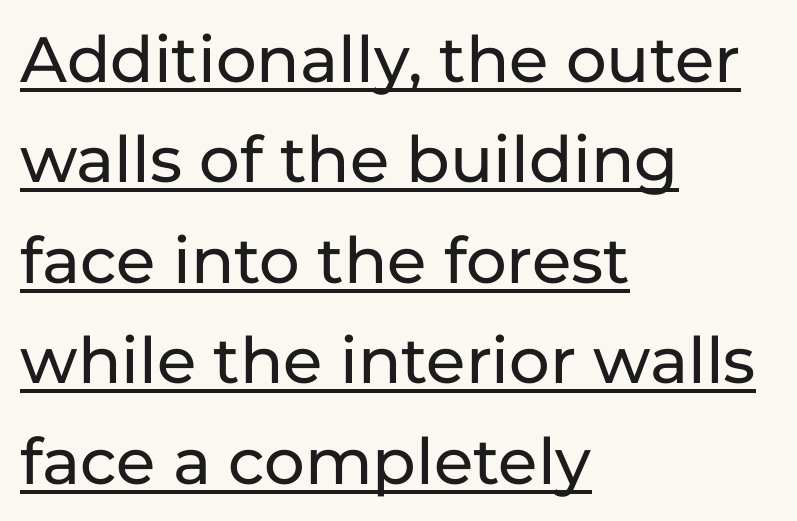
Q: Is the text italic (slanted)? A: No, it is upright.
Q: Is the typeface a serif or a sans-serif typeface? A: Sans-serif.
Q: Is the text underlined? A: Yes.
Q: How is the paragraph aligned? A: Left-aligned.
Q: Is the spacing between letters normal or unusually wide? A: Normal.
Q: Is the spacing between lines tight, normal or loose? A: Normal.
Q: Width (condensed, normal, or wide)? A: Normal.
Q: Stroke contrast? A: Low.
Q: x-height? A: Medium.
Q: Monospaced? A: No.
